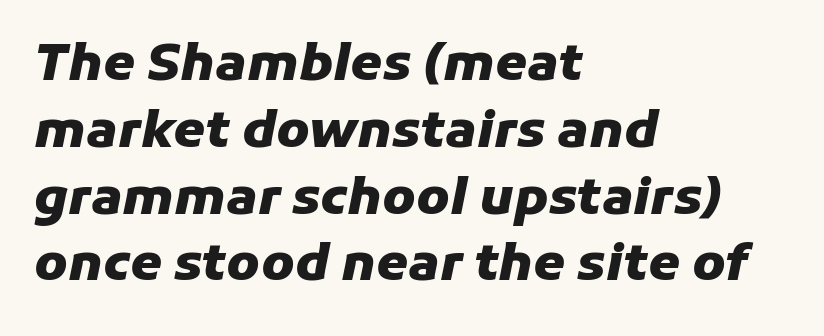
The letterforms sit shoulder to shoulder at normal distance. Does the leading feel generous? No, just average. The letters advance in unequal steps, a hallmark of proportional type. The letters are slanted; this is an italic face. These lines carry a lot of weight — the face is fully bold. Reading down the block, your eye returns to a fixed left position each line.
